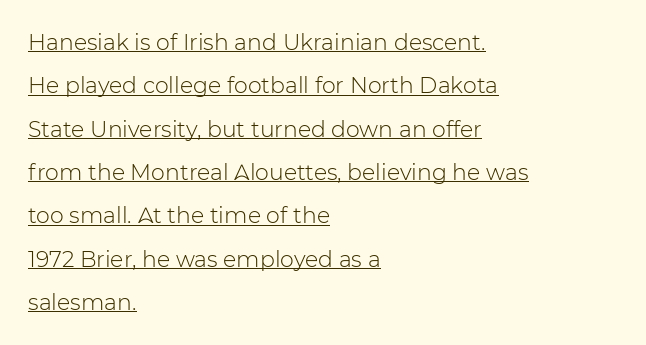
{"italic": "no", "bold": "no", "underline": "yes", "align": "left", "line_spacing": "loose", "line_spacing_ratio": 1.97, "letter_spacing": "normal", "letter_spacing_em": 0.0, "glyph_px": 22}
